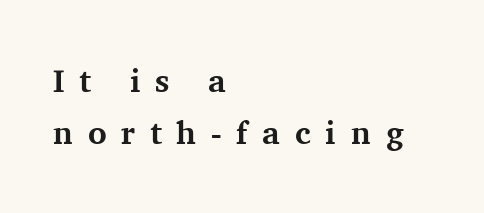
Q: Is the text bold? A: Yes.
Q: Is the text italic (slanted)? A: No, it is upright.
Q: Is the typeface a serif or a sans-serif typeface? A: Serif.
Q: Is the text underlined? A: No.
Q: How is the paragraph aligned? A: Left-aligned.
Q: Is the spacing between letters normal or unusually wide? A: Unusually wide.
Q: Is the spacing between lines tight, normal or loose? A: Normal.
Q: Width (condensed, normal, or wide)? A: Normal.
Q: Stroke contrast? A: Medium.
Q: x-height? A: Medium.
Q: Monospaced? A: No.
